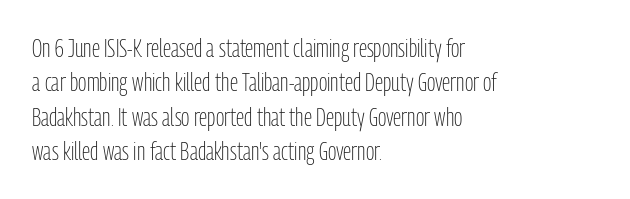
Spacing between characters is what you'd get straight out of the box. The passage shown is not underscored anywhere. The lines in this sample share a left origin and differ only in where they stop. The lines sit at an ordinary, default distance from one another. Is the type heavy? It reads as light-to-regular instead.
